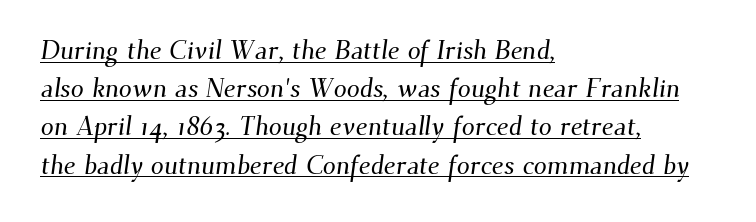
The words here are underlined. One glance says typical: line gaps are just what's usual. Horizontal alignment here is leftward, the default for most running prose. You could call the tracking neutral — neither tight nor loose.
